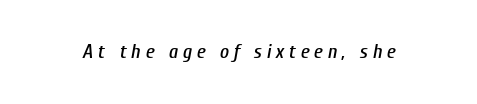
Q: Is the text italic (slanted)? A: Yes, it leans right by about 10 degrees.
Q: Is the text underlined? A: No.
Q: Is the spacing between letters normal or unusually wide? A: Unusually wide.
